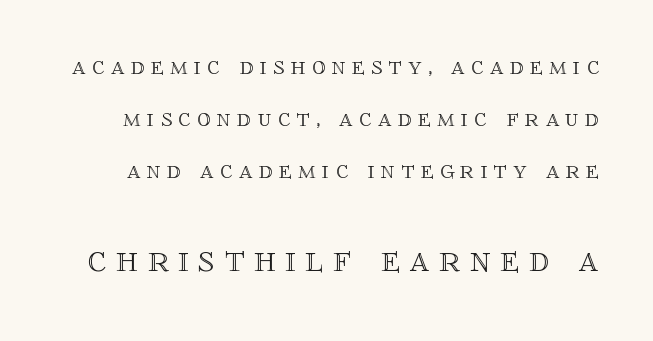
Q: Is the text italic (slanted)? A: No, it is upright.
Q: Is the text underlined? A: No.
Q: Is the spacing between letters normal or unusually wide? A: Unusually wide.
Q: Is the spacing between lines tight, normal or loose? A: Loose.
Q: Which block of text is set in a larger size, the first (top) or the second (bottom)? A: The second (bottom) one.
Q: Width (condensed, normal, or wide)? A: Normal.
Q: x-height? A: Large.
Q: Monospaced? A: No.
